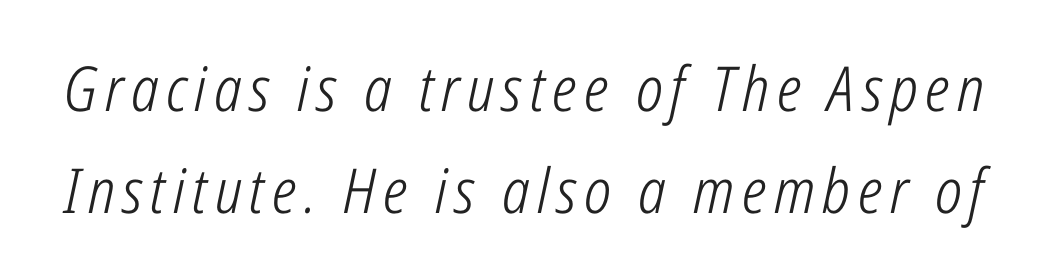
Spacing verdict: proportional, widths tailored to each character. No extra ink here — the face is not bold. Underlining? Definitely not there. Rows of type keep a routine distance in the vertical direction.
